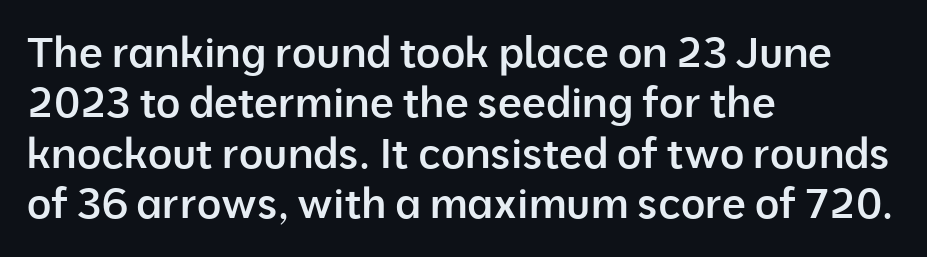
Each glyph is drawn with semibold strokes, heavier than normal yet not fully bold. The face used here is proportionally spaced, like ordinary book or web type. Left-aligned paragraph, ragged on the right. Designer's note — italics off, roman on. No extra tracking has been applied to these lines. Descenders hang freely into open space.
